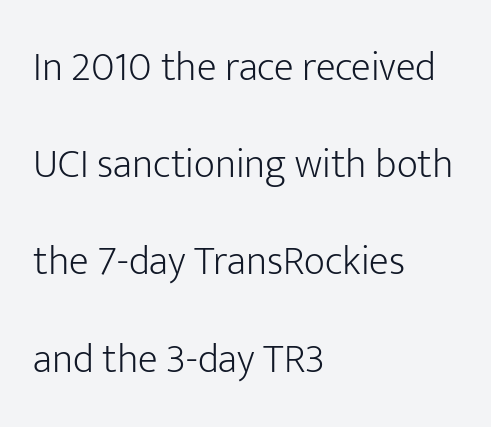
{"serif": "no", "italic": "no", "bold": "no", "weight": "light", "width": "normal", "stroke_contrast": "low", "x_height": "medium", "monospaced": "no", "underline": "no", "align": "left", "line_spacing": "loose", "line_spacing_ratio": 2.37, "letter_spacing": "normal", "letter_spacing_em": 0.0, "glyph_px": 41}
